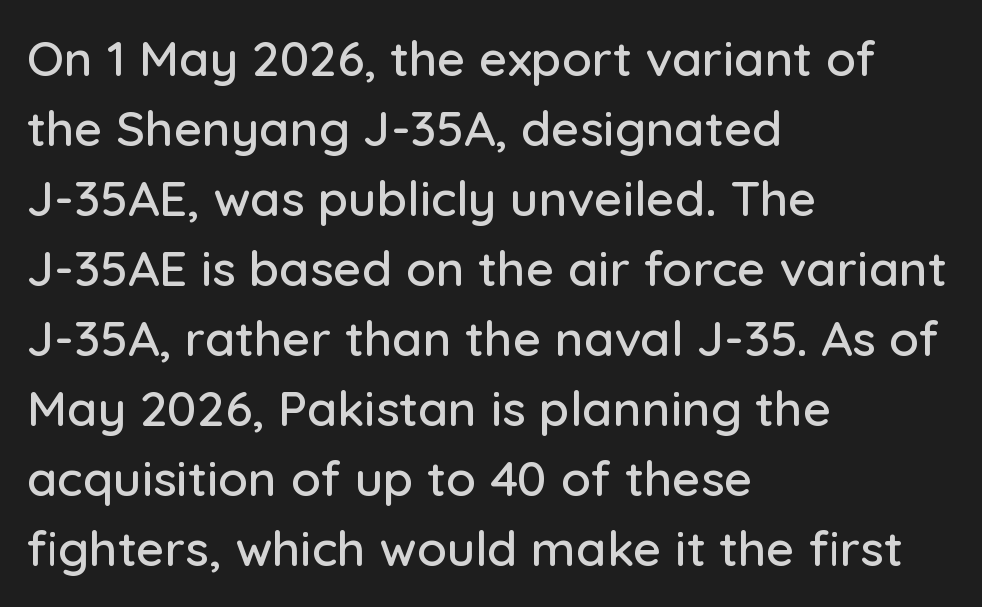
{"serif": "no", "italic": "no", "width": "normal", "stroke_contrast": "low", "x_height": "medium", "monospaced": "no", "underline": "no", "align": "left", "line_spacing": "normal", "line_spacing_ratio": 1.43, "letter_spacing": "normal", "letter_spacing_em": 0.0, "glyph_px": 49}
